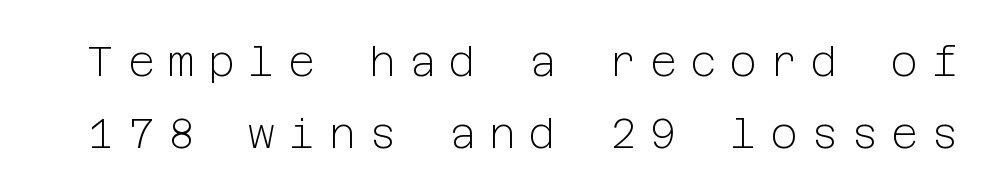
{"serif": "no", "italic": "no", "bold": "no", "weight": "light", "width": "normal", "stroke_contrast": "low", "x_height": "medium", "underline": "no", "line_spacing_ratio": 1.76, "letter_spacing": "wide", "letter_spacing_em": 0.33, "glyph_px": 41}
